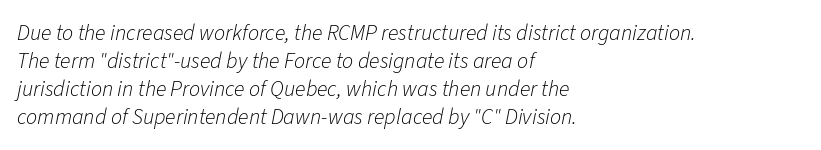
{"italic": "yes", "lean": "right", "slant_degrees": 11, "bold": "no", "underline": "no", "align": "left", "line_spacing": "normal", "line_spacing_ratio": 1.27, "letter_spacing": "normal", "letter_spacing_em": 0.0, "glyph_px": 22}
